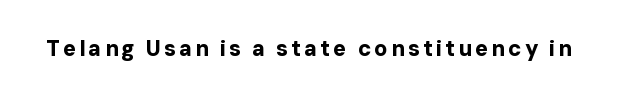
The image shows 22 px bold type, upright; set not underlined.
